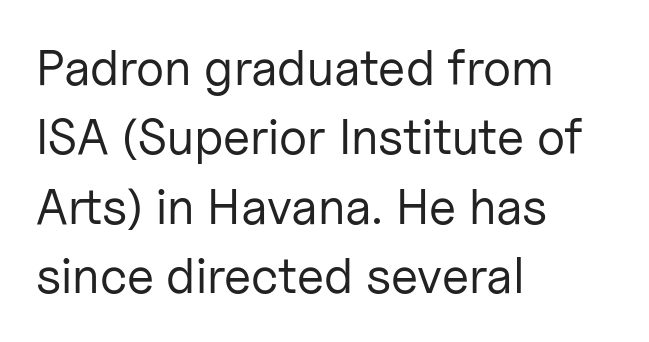
{"serif": "no", "italic": "no", "bold": "no", "weight": "regular", "width": "normal", "stroke_contrast": "low", "x_height": "medium", "monospaced": "no", "underline": "no", "align": "left", "line_spacing": "normal", "line_spacing_ratio": 1.39, "letter_spacing": "normal", "letter_spacing_em": 0.0, "glyph_px": 50}
